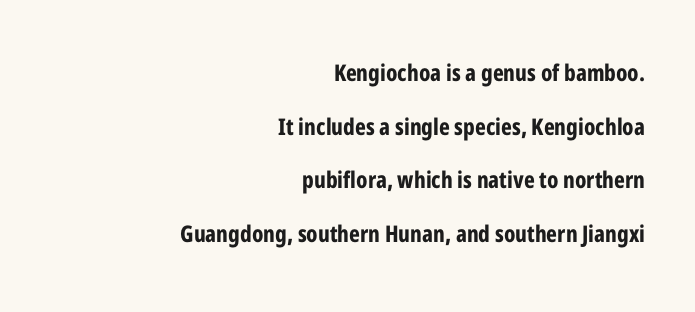
Between one letter and the next there's only the usual sliver of space. The block of text is sparse from top to bottom, with ample space between rows. The rendering anchors every line to the right-hand side. Heft: maximum for text — a bold. Posture: straight, roman, zero tilt.
